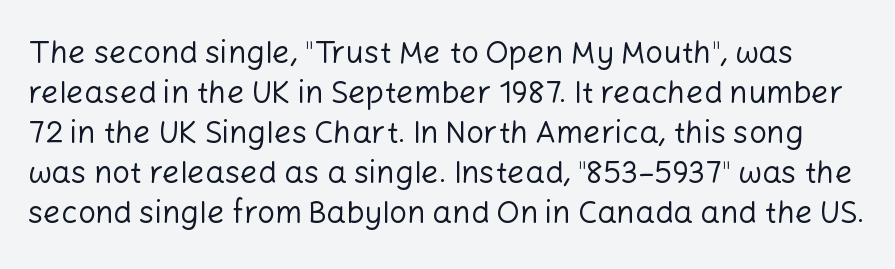
{"serif": "no", "italic": "no", "bold": "no", "weight": "regular", "width": "normal", "stroke_contrast": "low", "x_height": "medium", "monospaced": "no", "underline": "no", "line_spacing": "normal", "line_spacing_ratio": 1.29, "letter_spacing": "normal", "letter_spacing_em": 0.0, "glyph_px": 31}
